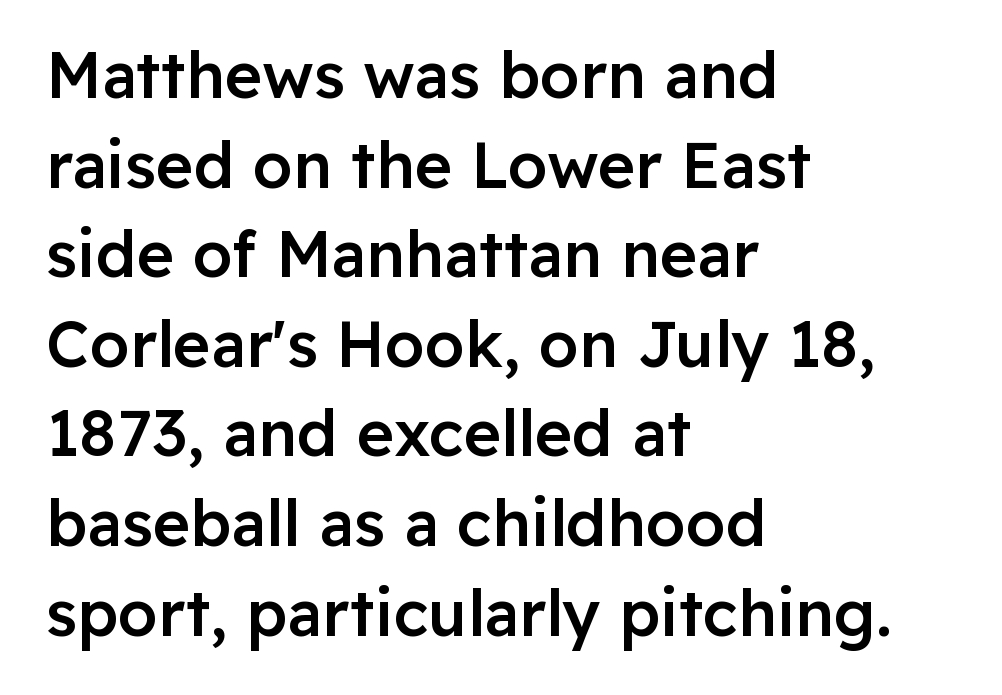
Q: Is the text bold? A: Semi-bold.
Q: Is the text italic (slanted)? A: No, it is upright.
Q: Is the typeface a serif or a sans-serif typeface? A: Sans-serif.
Q: Is the text underlined? A: No.
Q: How is the paragraph aligned? A: Left-aligned.
Q: Is the spacing between letters normal or unusually wide? A: Normal.
Q: Is the spacing between lines tight, normal or loose? A: Normal.
Q: Width (condensed, normal, or wide)? A: Normal.
Q: Stroke contrast? A: Low.
Q: x-height? A: Medium.
Q: Monospaced? A: No.
